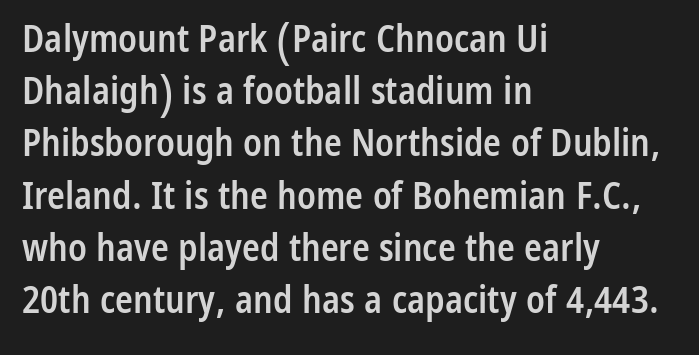
Q: Is the text bold? A: Semi-bold.
Q: Is the text italic (slanted)? A: No, it is upright.
Q: Is the typeface a serif or a sans-serif typeface? A: Sans-serif.
Q: Is the text underlined? A: No.
Q: How is the paragraph aligned? A: Left-aligned.
Q: Is the spacing between letters normal or unusually wide? A: Normal.
Q: Is the spacing between lines tight, normal or loose? A: Normal.
Q: Width (condensed, normal, or wide)? A: Condensed.
Q: Stroke contrast? A: Low.
Q: x-height? A: Medium.
Q: Monospaced? A: No.
